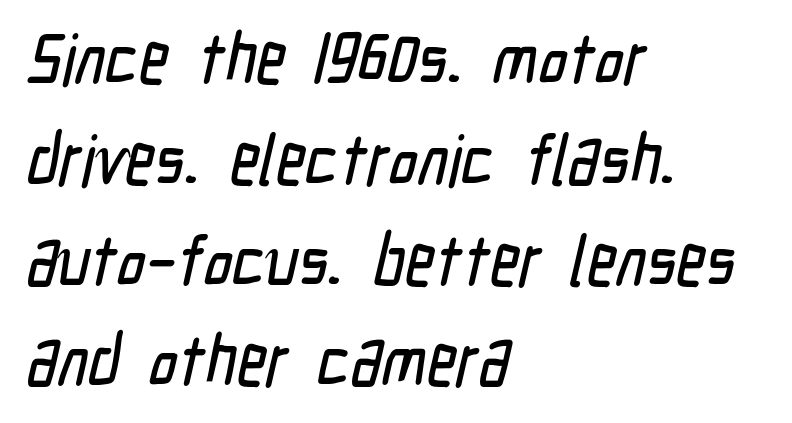
A student would call this left alignment; a typographer would say flush left, rag right. In terms of leading, this rendering sits right in the middle. Descender tails drop into unmarked territory. The text was rendered using a sans face with plain stroke endings.
